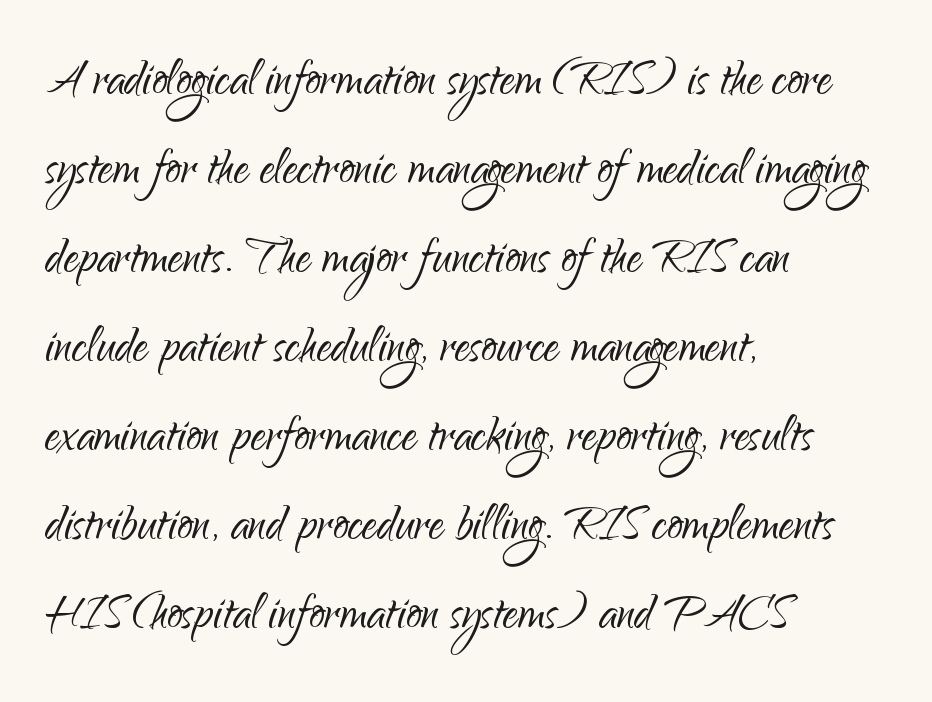
These lines are set flush left with a ragged right edge. You could not count columns in this text — the font is proportionally spaced. Whoever set this chose a conventional vertical rhythm. Has an underline been added? It has not. Each word holds together tightly as a unit, with standard inter-letter gaps. Unlike a traditional serif, this face leaves its strokes unadorned.
